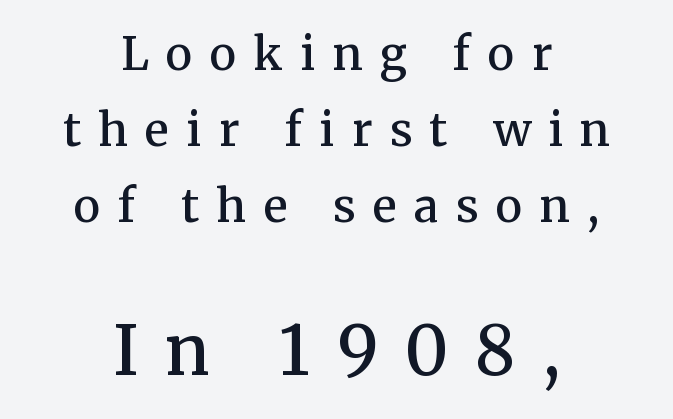
These two chunks differ in scale, with the bottom chunk taking the larger measure. This sample uses expanded letter spacing, leaving extra air between glyphs. The characters display serif detailing at their extremities. Reading down the column, the eye jumps a familiar distance to each next line. Underlining? Definitely not there.
